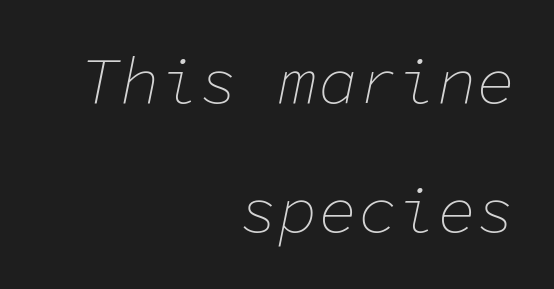
{"italic": "yes", "lean": "right", "slant_degrees": 11, "bold": "no", "weight": "thin", "width": "normal", "stroke_contrast": "low", "x_height": "medium", "monospaced": "yes", "underline": "no", "align": "right", "line_spacing": "loose", "line_spacing_ratio": 1.95, "letter_spacing": "normal", "letter_spacing_em": 0.0, "glyph_px": 66}
